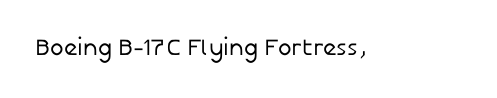
The type is set solid horizontally, with unmodified tracking. Words float on clear page, feet unadorned. A quiet, ordinary-to-light weight characterises the typeface. The type sits square on the baseline with zero lean.
